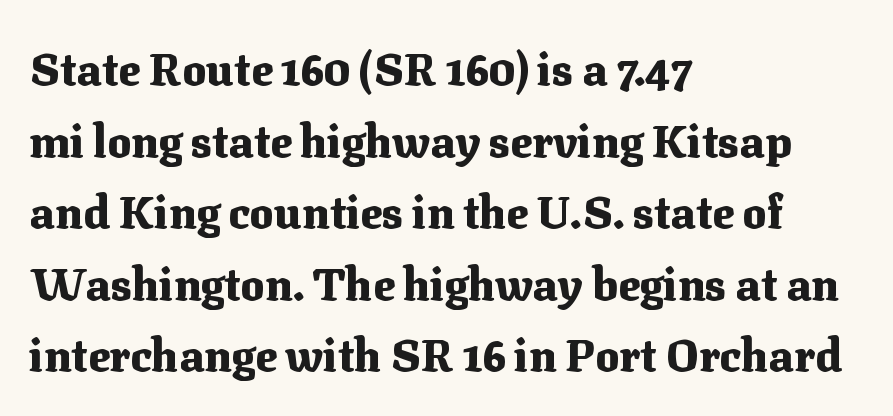
The image shows 45 px heavy serif type, upright; set left-aligned, normal line spacing (1.59x), normal letter spacing, not underlined; medium stroke contrast and a medium x-height.
